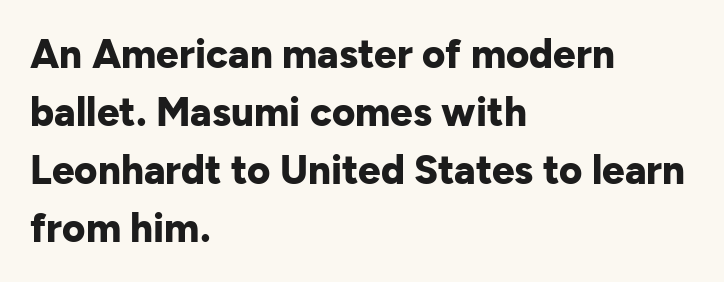
{"serif": "no", "italic": "no", "bold": "yes", "weight": "bold", "width": "normal", "stroke_contrast": "low", "x_height": "medium", "monospaced": "no", "underline": "no", "align": "left", "line_spacing": "normal", "line_spacing_ratio": 1.45, "letter_spacing": "normal", "letter_spacing_em": 0.0, "glyph_px": 40}
